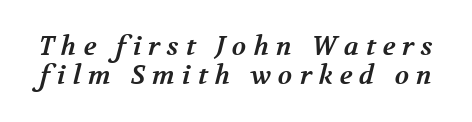
{"bold": "yes", "underline": "no", "line_spacing": "tight", "line_spacing_ratio": 1.1, "letter_spacing": "wide", "letter_spacing_em": 0.27, "glyph_px": 26}
